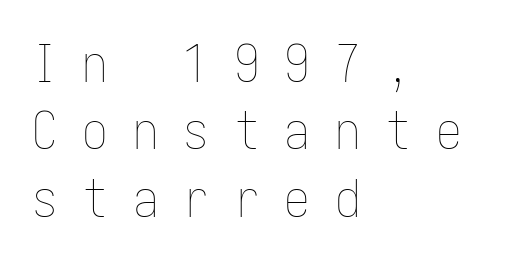
The letters are spread apart with noticeably loose tracking. Notice how the passage keeps a crisp vertical edge on the left only. The letterforms sit at book weight or below. Normally led — the rows are evenly, conventionally spaced.
